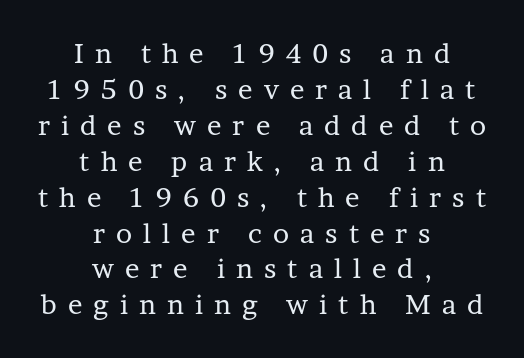
{"italic": "no", "bold": "no", "underline": "no", "align": "center", "line_spacing": "normal", "line_spacing_ratio": 1.33, "letter_spacing": "wide", "letter_spacing_em": 0.41, "glyph_px": 27}
